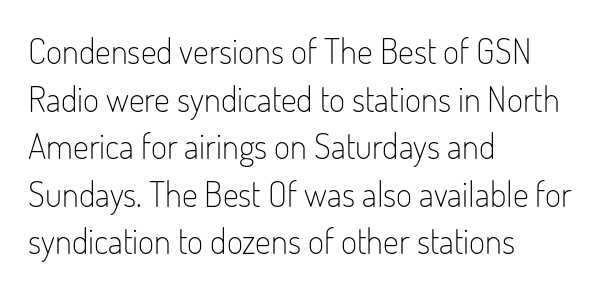
The passage shown stacks its lines at a standard gap. The face used here is a sans, in the tradition of grotesques and geometrics. The letters look calm and open, with moderate or lighter stems. A typesetter would call this zero additional tracking.
